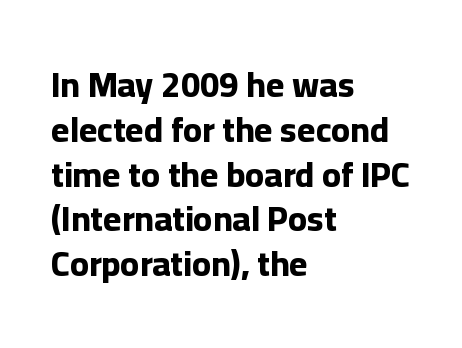
Q: Is the text bold? A: Yes.
Q: Is the text italic (slanted)? A: No, it is upright.
Q: Is the typeface a serif or a sans-serif typeface? A: Sans-serif.
Q: Is the text underlined? A: No.
Q: How is the paragraph aligned? A: Left-aligned.
Q: Is the spacing between letters normal or unusually wide? A: Normal.
Q: Is the spacing between lines tight, normal or loose? A: Normal.
Q: Width (condensed, normal, or wide)? A: Normal.
Q: Stroke contrast? A: Low.
Q: x-height? A: Medium.
Q: Monospaced? A: No.
